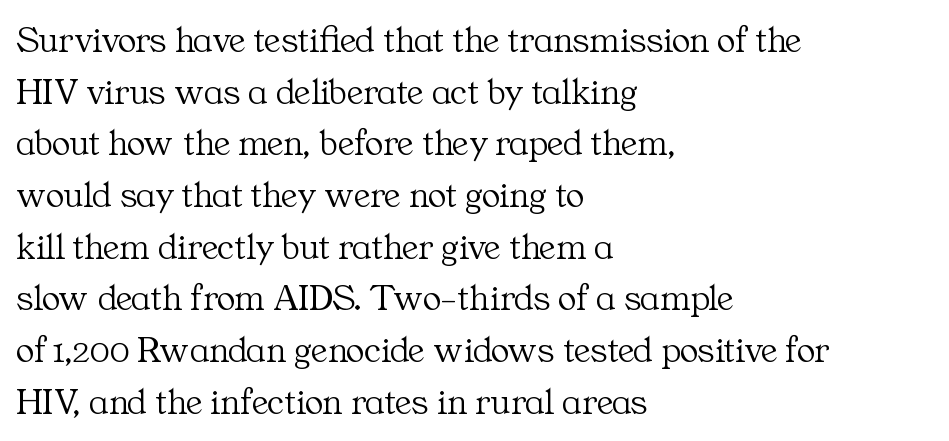
The image shows 38 px light serif type, upright; set left-aligned, normal line spacing (1.36x), normal letter spacing, not underlined; medium stroke contrast and a medium x-height.
